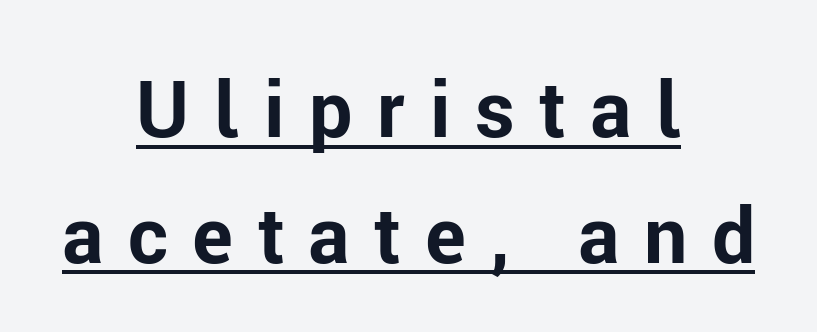
Q: Is the text bold? A: Yes.
Q: Is the text italic (slanted)? A: No, it is upright.
Q: Is the typeface a serif or a sans-serif typeface? A: Sans-serif.
Q: Is the text underlined? A: Yes.
Q: How is the paragraph aligned? A: Centered.
Q: Is the spacing between letters normal or unusually wide? A: Unusually wide.
Q: Is the spacing between lines tight, normal or loose? A: Normal.
Q: Width (condensed, normal, or wide)? A: Normal.
Q: Stroke contrast? A: Low.
Q: x-height? A: Medium.
Q: Monospaced? A: No.
